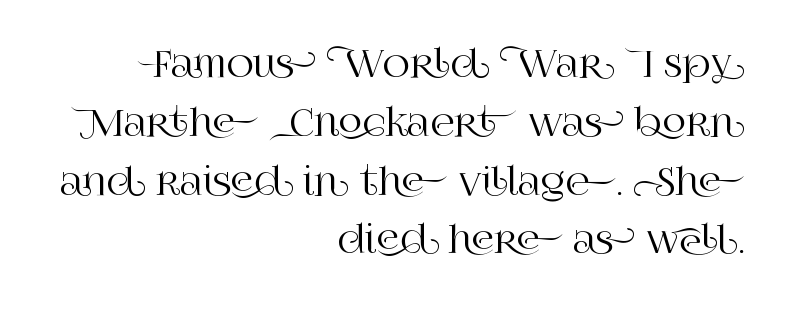
Rows of type keep a routine distance in the vertical direction. Posture: straight, roman, zero tilt. This rendering leaves character spacing at its baseline value. The baseline area is clear. Casual observation: everything's shoved over to the right.
